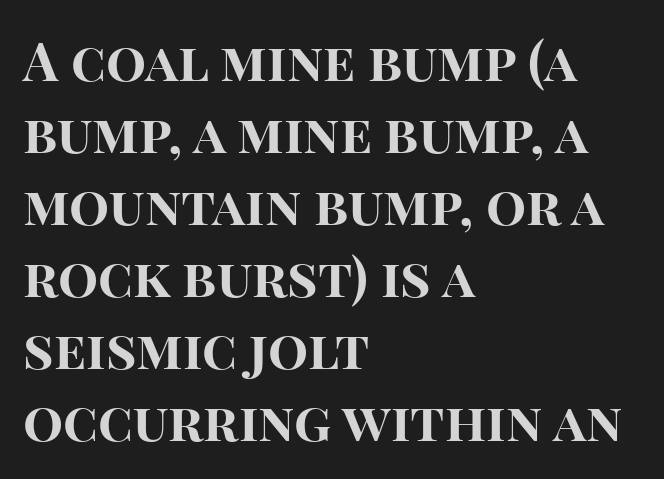
The image shows 53 px bold sans-serif type, upright; set left-aligned, normal line spacing (1.36x), normal letter spacing, not underlined; high stroke contrast and a large x-height.
